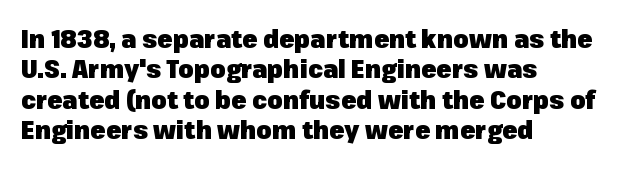
Q: Is the text bold? A: Yes.
Q: Is the text italic (slanted)? A: No, it is upright.
Q: Is the text underlined? A: No.
Q: How is the paragraph aligned? A: Left-aligned.
Q: Is the spacing between letters normal or unusually wide? A: Normal.
